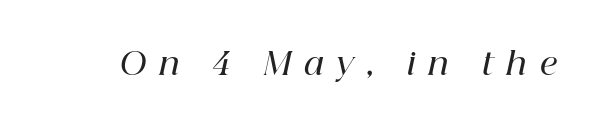
The image shows 31 px semibold serif type, italic (leaning right); set unusually wide letter spacing (+0.43 em), not underlined; high stroke contrast and a medium x-height.
